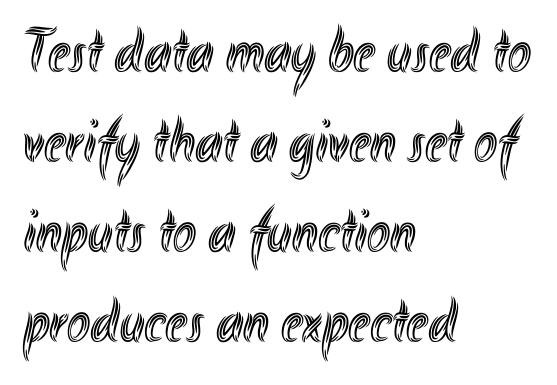
Q: Is the text italic (slanted)? A: Yes.
Q: Is the text underlined? A: No.
Q: How is the paragraph aligned? A: Left-aligned.
Q: Is the spacing between letters normal or unusually wide? A: Normal.
Q: Is the spacing between lines tight, normal or loose? A: Normal.
Q: Width (condensed, normal, or wide)? A: Condensed.
Q: x-height? A: Small.
Q: Monospaced? A: No.
